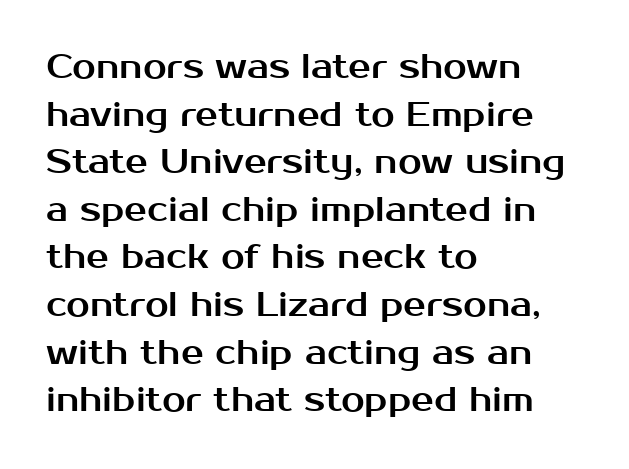
{"serif": "no", "italic": "no", "width": "normal", "stroke_contrast": "medium", "x_height": "medium", "monospaced": "no", "underline": "no", "align": "left", "line_spacing": "normal", "line_spacing_ratio": 1.4, "letter_spacing": "normal", "letter_spacing_em": 0.0, "glyph_px": 34}
